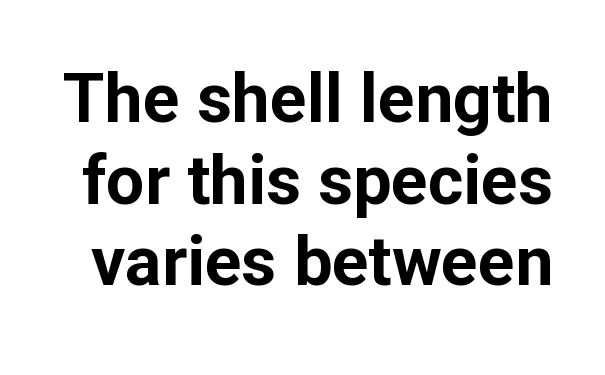
{"serif": "no", "italic": "no", "bold": "yes", "weight": "bold", "width": "normal", "stroke_contrast": "low", "x_height": "medium", "monospaced": "no", "underline": "no", "line_spacing_ratio": 1.2, "letter_spacing": "normal", "letter_spacing_em": 0.0, "glyph_px": 68}
